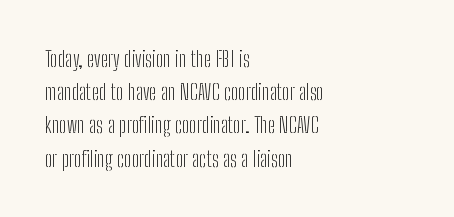
The image shows 22 px text type, upright; set left-aligned, normal line spacing (1.51x), normal letter spacing, not underlined.
